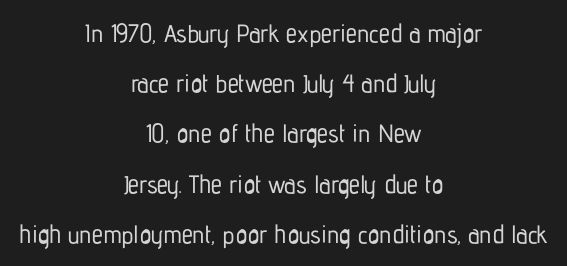
Q: Is the text italic (slanted)? A: No, it is upright.
Q: Is the text underlined? A: No.
Q: How is the paragraph aligned? A: Centered.
Q: Is the spacing between letters normal or unusually wide? A: Normal.
Q: Is the spacing between lines tight, normal or loose? A: Loose.
